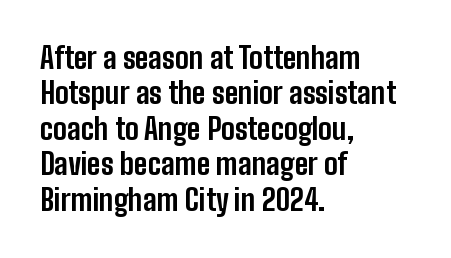
The image shows 29 px bold, condensed sans-serif type, upright; set left-aligned, line spacing 1.22x, normal letter spacing, not underlined; low stroke contrast and a medium x-height.
